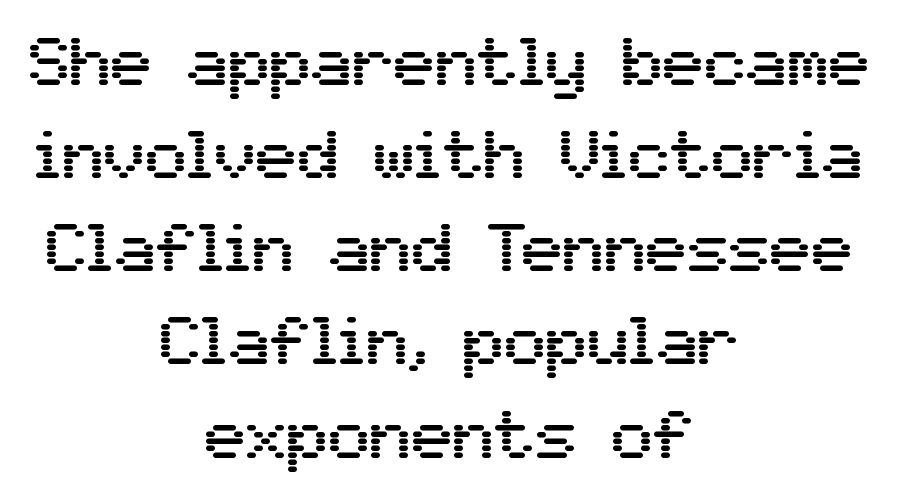
Q: Is the text italic (slanted)? A: No, it is upright.
Q: Is the typeface a serif or a sans-serif typeface? A: Sans-serif.
Q: Is the text underlined? A: No.
Q: How is the paragraph aligned? A: Centered.
Q: Is the spacing between letters normal or unusually wide? A: Normal.
Q: Is the spacing between lines tight, normal or loose? A: Normal.
Q: Width (condensed, normal, or wide)? A: Normal.
Q: Stroke contrast? A: Medium.
Q: x-height? A: Medium.
Q: Monospaced? A: No.
